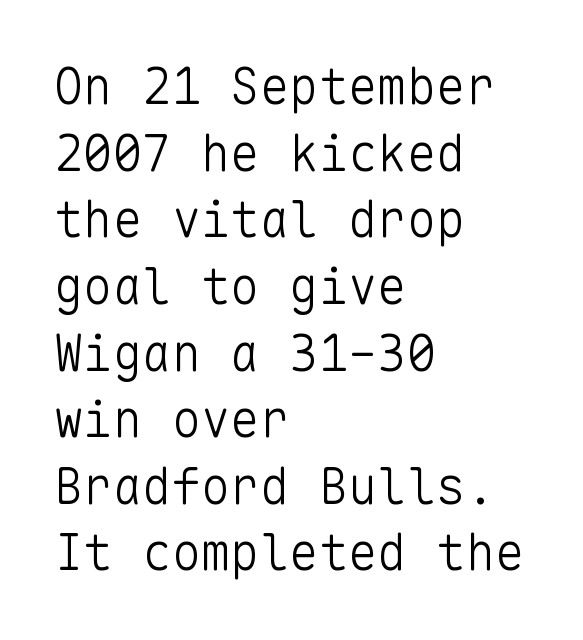
{"serif": "no", "italic": "no", "bold": "no", "weight": "light", "width": "normal", "stroke_contrast": "low", "x_height": "medium", "monospaced": "yes", "underline": "no", "align": "left", "line_spacing": "normal", "line_spacing_ratio": 1.36, "letter_spacing": "normal", "letter_spacing_em": 0.0, "glyph_px": 49}
